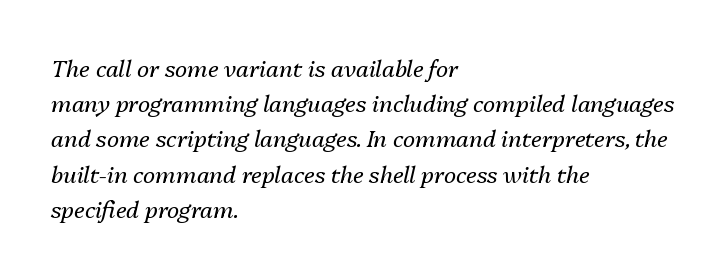
Q: Is the text bold? A: No.
Q: Is the text italic (slanted)? A: Yes, it leans right by about 13 degrees.
Q: Is the text underlined? A: No.
Q: How is the paragraph aligned? A: Left-aligned.
Q: Is the spacing between letters normal or unusually wide? A: Normal.
Q: Is the spacing between lines tight, normal or loose? A: Normal.
